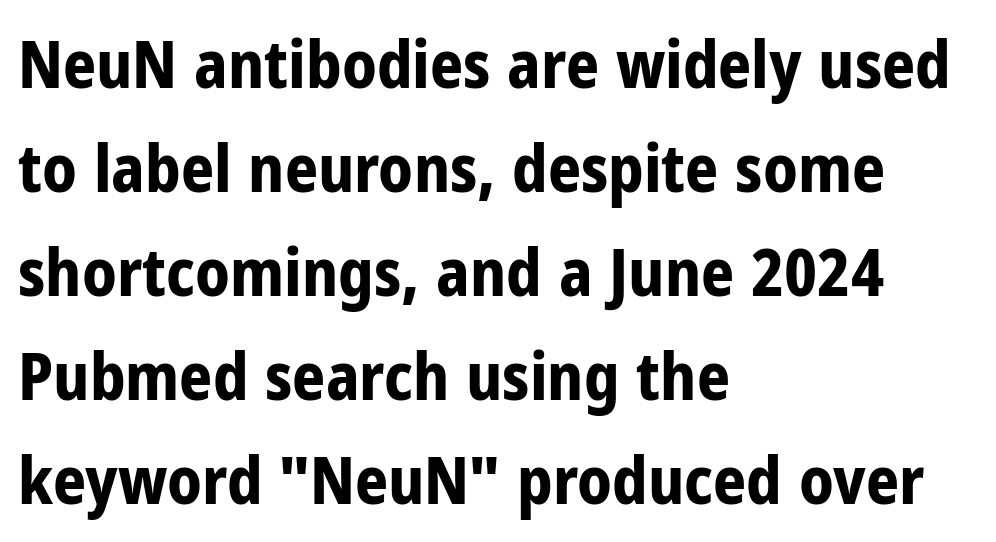
The image shows 65 px bold, condensed sans-serif type, upright; set left-aligned, normal line spacing (1.6x), normal letter spacing, not underlined; low stroke contrast and a medium x-height.
